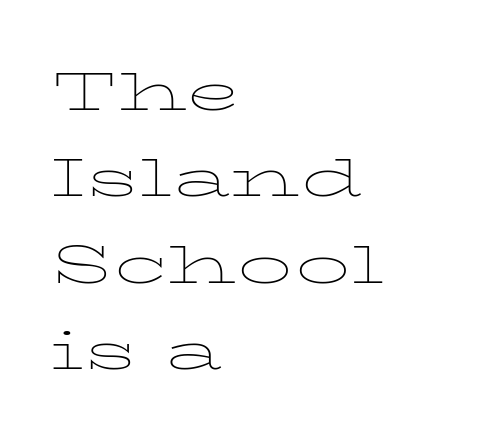
The image shows 72 px thin, wide type, upright; set left-aligned, line spacing 1.2x, normal letter spacing, not underlined; low stroke contrast and a medium x-height.
